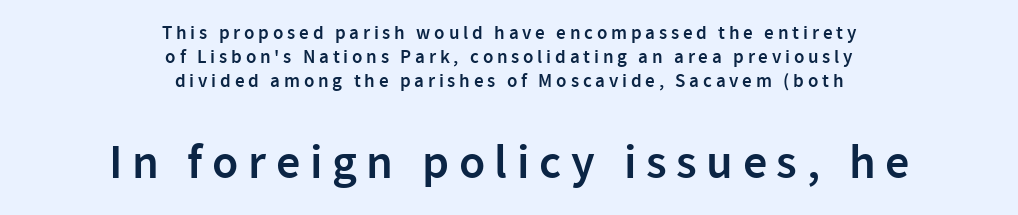
Q: Is the text bold? A: Semi-bold.
Q: Is the text italic (slanted)? A: No, it is upright.
Q: Is the typeface a serif or a sans-serif typeface? A: Sans-serif.
Q: Is the text underlined? A: No.
Q: How is the paragraph aligned? A: Centered.
Q: Is the spacing between letters normal or unusually wide? A: Unusually wide.
Q: Is the spacing between lines tight, normal or loose? A: Normal.
Q: Which block of text is set in a larger size, the first (top) or the second (bottom)? A: The second (bottom) one.
Q: Width (condensed, normal, or wide)? A: Normal.
Q: Stroke contrast? A: Low.
Q: x-height? A: Medium.
Q: Monospaced? A: No.
